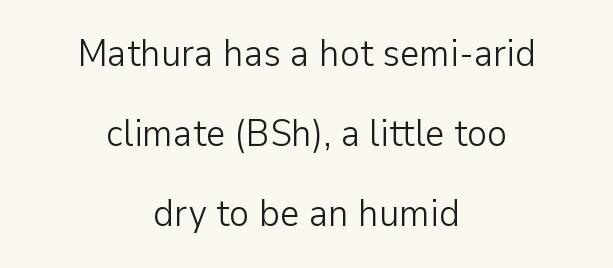
The font's upright variant was chosen for this text. The strokes are not fattened; the text isn't bold. One glance says open: line gaps are wider than usual. Between one letter and the next there's only the usual sliver of space.
